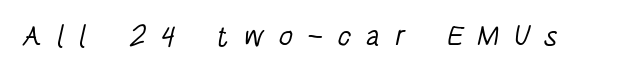
The image shows 29 px light, condensed sans-serif type; set unusually wide letter spacing (+0.49 em), not underlined; low stroke contrast and a large x-height.
